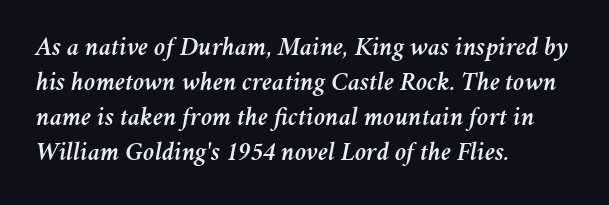
Q: Is the text italic (slanted)? A: Yes, it leans right by about 11 degrees.
Q: Is the text underlined? A: No.
Q: How is the paragraph aligned? A: Left-aligned.
Q: Is the spacing between letters normal or unusually wide? A: Normal.
Q: Is the spacing between lines tight, normal or loose? A: Normal.
